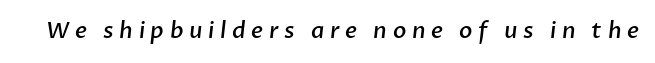
{"bold": "semi", "underline": "no", "letter_spacing": "wide", "letter_spacing_em": 0.26, "glyph_px": 22}
